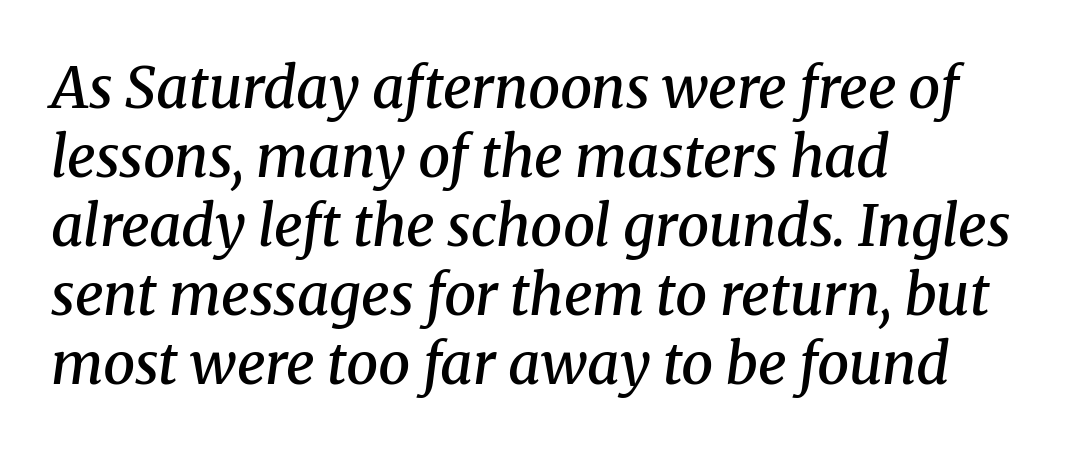
Is the type slanted? Yes — the strokes lean at a clear angle. Spacing between characters is what you'd get straight out of the box. The passage shown is typed in a proportional face where columns would drift. Small tapered or slab feet sit at the stroke ends, so this counts as serif. All the whitespace from short lines collects on the right.
